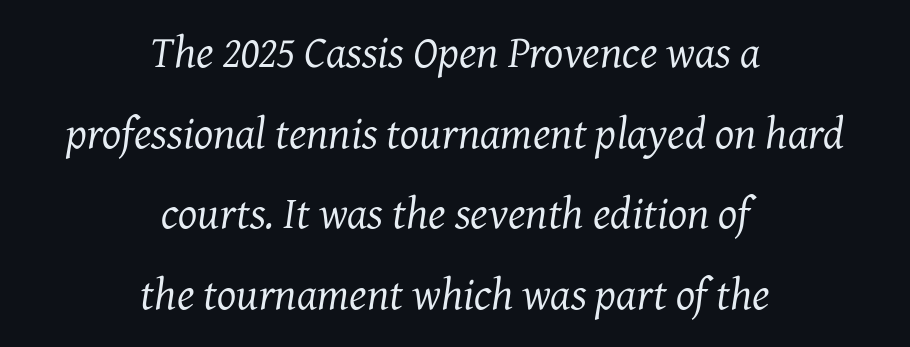
Q: Is the text bold? A: No.
Q: Is the text italic (slanted)? A: Yes, it leans right by about 7 degrees.
Q: Is the typeface a serif or a sans-serif typeface? A: Serif.
Q: Is the text underlined? A: No.
Q: How is the paragraph aligned? A: Centered.
Q: Is the spacing between letters normal or unusually wide? A: Normal.
Q: Width (condensed, normal, or wide)? A: Normal.
Q: Stroke contrast? A: Medium.
Q: x-height? A: Medium.
Q: Monospaced? A: No.
